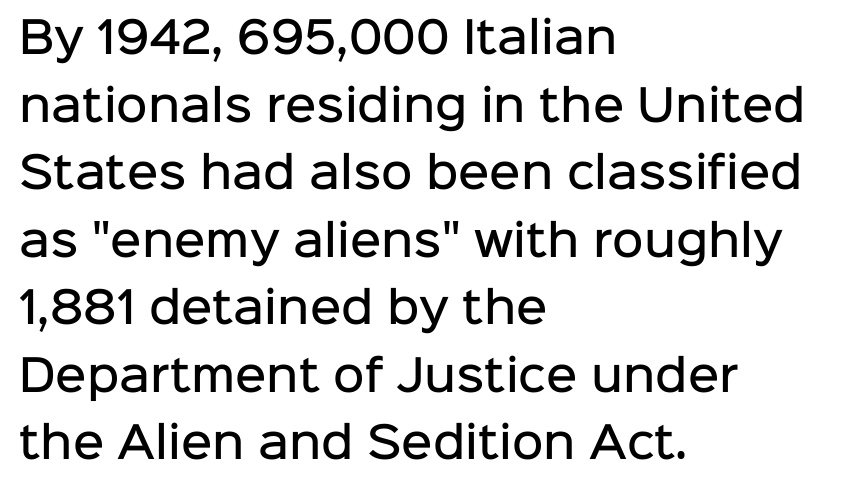
{"serif": "no", "italic": "no", "bold": "semi", "weight": "semibold", "width": "normal", "stroke_contrast": "low", "x_height": "medium", "monospaced": "no", "underline": "no", "align": "left", "line_spacing": "normal", "line_spacing_ratio": 1.57, "letter_spacing": "normal", "letter_spacing_em": 0.0, "glyph_px": 43}
